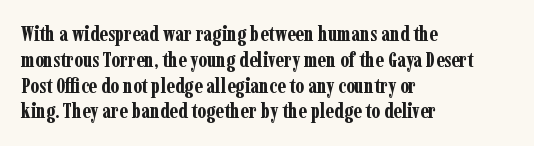
Q: Is the text bold? A: Yes.
Q: Is the text italic (slanted)? A: No, it is upright.
Q: Is the text underlined? A: No.
Q: How is the paragraph aligned? A: Left-aligned.
Q: Is the spacing between letters normal or unusually wide? A: Normal.
